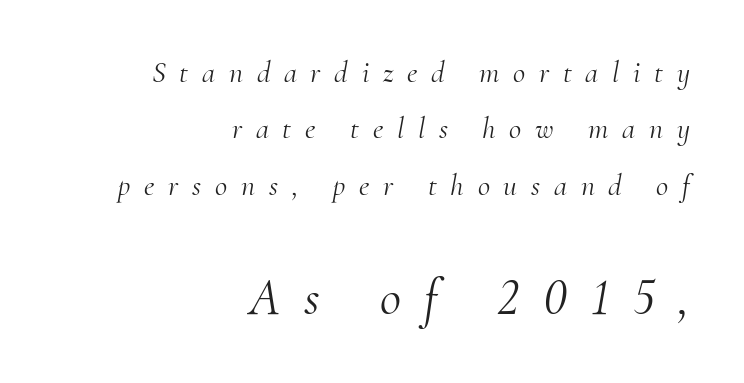
The image shows 52 px light serif type, italic (leaning right); set right-aligned, line spacing 1.88x, unusually wide letter spacing (+0.46 em), not underlined; the second (bottom) block is 1.73x larger; medium stroke contrast and a small x-height.
